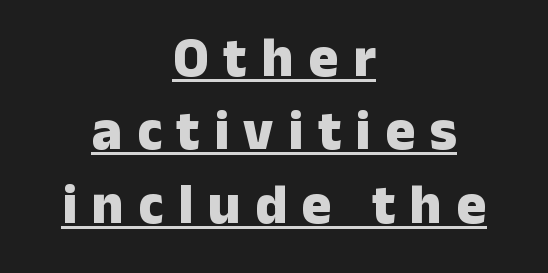
{"serif": "no", "italic": "no", "bold": "yes", "weight": "heavy", "width": "normal", "stroke_contrast": "low", "x_height": "medium", "monospaced": "no", "underline": "yes", "align": "center", "line_spacing": "normal", "line_spacing_ratio": 1.31, "letter_spacing": "wide", "letter_spacing_em": 0.26, "glyph_px": 56}
